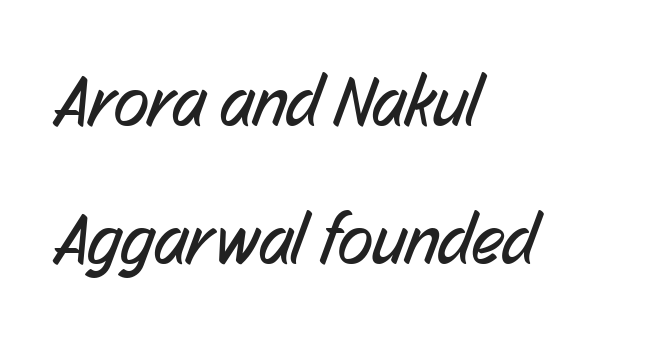
Q: Is the text bold? A: No.
Q: Is the typeface a serif or a sans-serif typeface? A: Sans-serif.
Q: Is the text underlined? A: No.
Q: How is the paragraph aligned? A: Left-aligned.
Q: Is the spacing between letters normal or unusually wide? A: Normal.
Q: Is the spacing between lines tight, normal or loose? A: Loose.
Q: Width (condensed, normal, or wide)? A: Condensed.
Q: Stroke contrast? A: Low.
Q: x-height? A: Medium.
Q: Monospaced? A: No.
